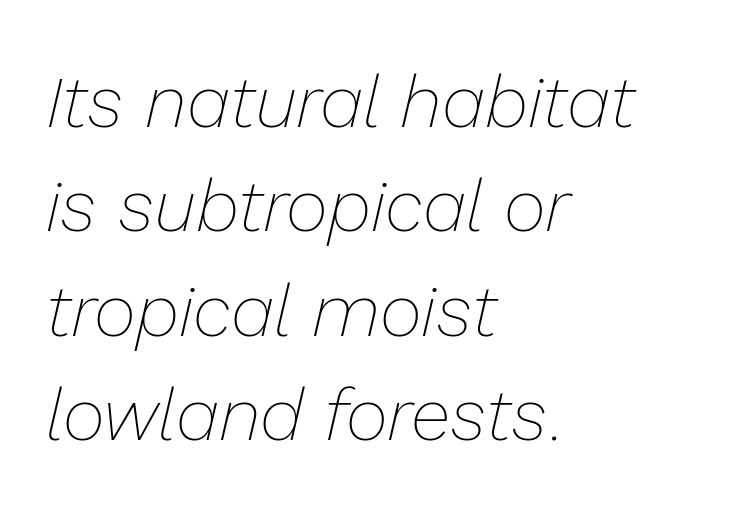
The image shows 73 px thin type, italic (leaning right); set left-aligned, normal line spacing (1.43x), normal letter spacing, not underlined; low stroke contrast and a medium x-height.
